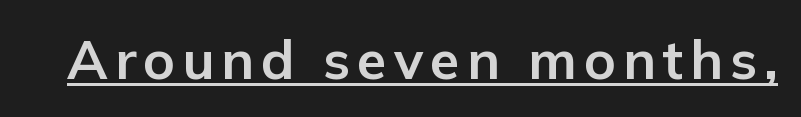
The type family on display is of the sans-serif kind. Each line of the rendering has a horizontal stroke beneath the glyphs. Each glyph is drawn with heavy, bold strokes. The axis of the letterforms is exactly vertical. A typesetter would call this proportional, since set widths differ per character.
